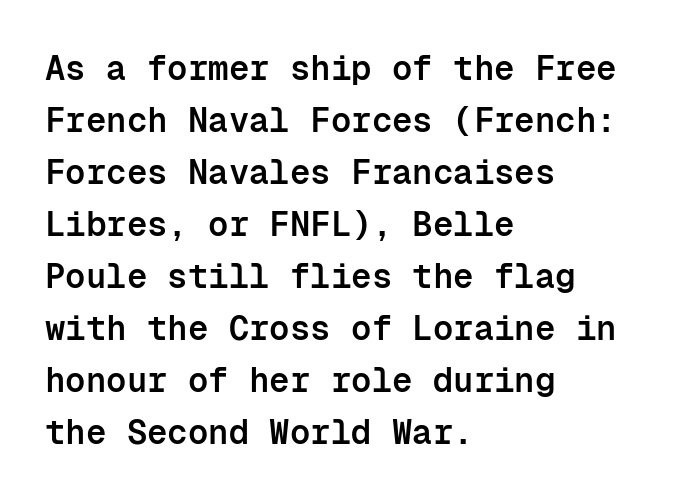
The image shows 34 px semibold sans-serif type, upright, monospaced; set left-aligned, normal line spacing (1.53x), normal letter spacing, not underlined; low stroke contrast and a medium x-height.
